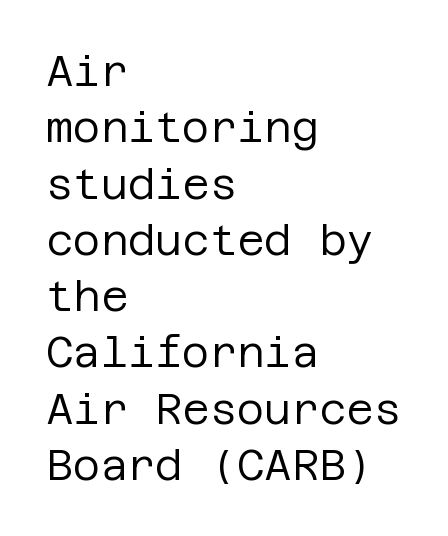
Q: Is the text bold? A: No.
Q: Is the text italic (slanted)? A: No, it is upright.
Q: Is the typeface a serif or a sans-serif typeface? A: Sans-serif.
Q: Is the text underlined? A: No.
Q: How is the paragraph aligned? A: Left-aligned.
Q: Is the spacing between letters normal or unusually wide? A: Normal.
Q: Is the spacing between lines tight, normal or loose? A: Normal.
Q: Width (condensed, normal, or wide)? A: Normal.
Q: Stroke contrast? A: Low.
Q: x-height? A: Large.
